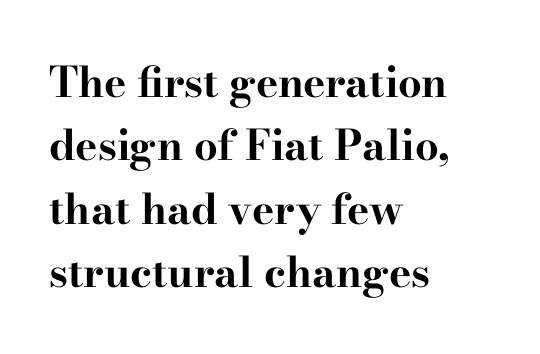
Lines of text with bare space underneath. The letters sit at their default tracking, neither squeezed nor spread. Each letter's strokes conclude with small projecting serifs. Alignment: flush left. In terms of posture, this sample is upright. Each letter keeps its own natural width here, so spacing adapts to shape.
